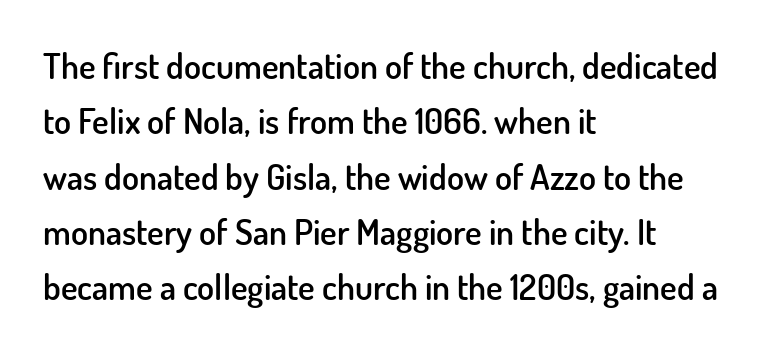
A typesetter would label this face a sans. A student would call this left alignment; a typographer would say flush left, rag right. Nothing unusual about the tracking: characters are spaced as the font intends. Regular leading.
